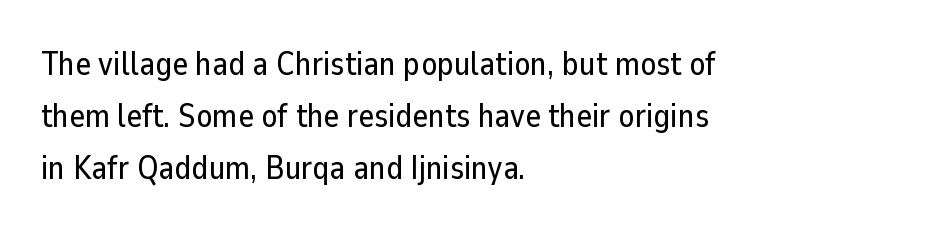
The image shows 33 px sans-serif type, upright; set left-aligned, normal line spacing (1.58x), normal letter spacing, not underlined; low stroke contrast and a medium x-height.
